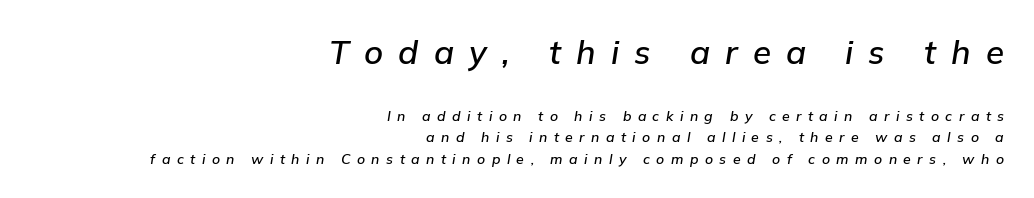
Looks like regular typesetting: each glyph gets only the width it needs. Is the block centered? No — it sits flush against the right margin. Short note: letters widely spaced. Quick note: underline off. Notice how the stems are inclined rather than vertical — that's the hallmark of italics.
